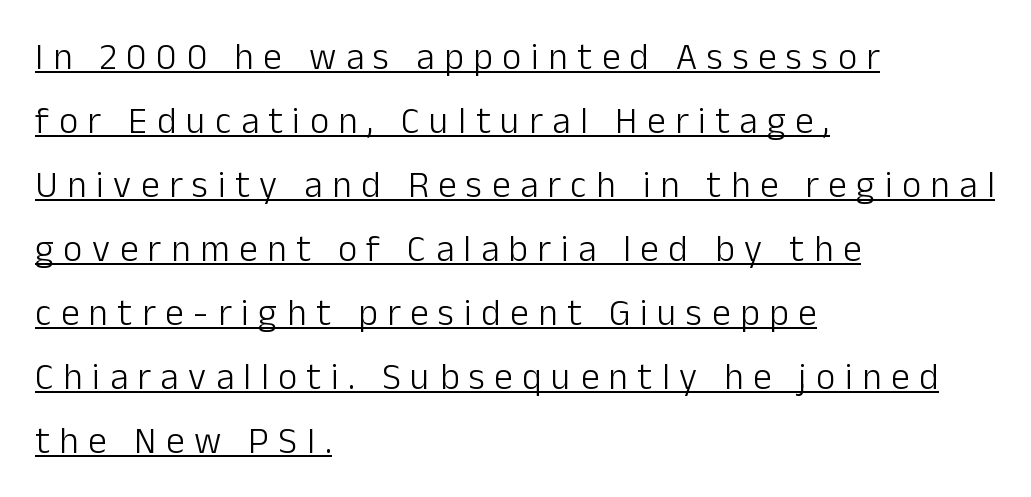
Q: Is the text bold? A: No.
Q: Is the text italic (slanted)? A: No, it is upright.
Q: Is the typeface a serif or a sans-serif typeface? A: Sans-serif.
Q: Is the text underlined? A: Yes.
Q: How is the paragraph aligned? A: Left-aligned.
Q: Is the spacing between letters normal or unusually wide? A: Unusually wide.
Q: Width (condensed, normal, or wide)? A: Normal.
Q: Stroke contrast? A: Low.
Q: x-height? A: Medium.
Q: Monospaced? A: No.
